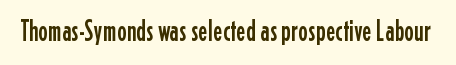
A typesetter would mark this as roman, not italic. The type is set solid horizontally, with unmodified tracking. Plain, unruled lines of type. The passage shown is typeset with a sans-serif family.
